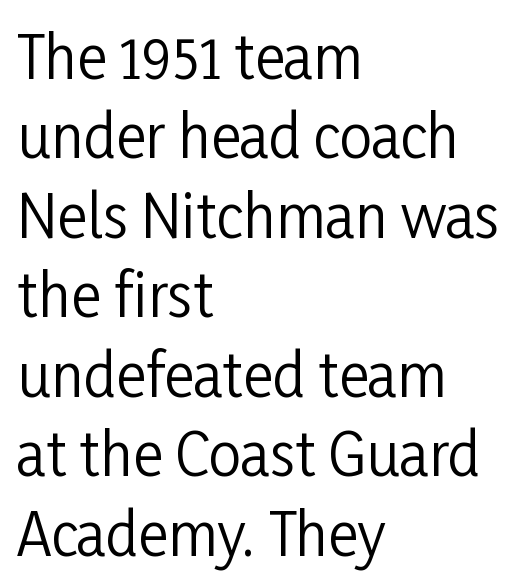
In terms of posture, this sample is upright. You could not count columns in this text — the font is proportionally spaced. The strokes are not fattened; the text isn't bold. Each row of text sits above clean, open space. This rendering leaves character spacing at its baseline value.
